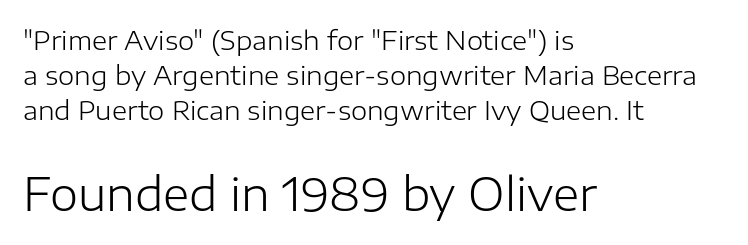
Q: Is the text bold? A: No.
Q: Is the text italic (slanted)? A: No, it is upright.
Q: Is the typeface a serif or a sans-serif typeface? A: Sans-serif.
Q: Is the text underlined? A: No.
Q: How is the paragraph aligned? A: Left-aligned.
Q: Is the spacing between letters normal or unusually wide? A: Normal.
Q: Is the spacing between lines tight, normal or loose? A: Normal.
Q: Which block of text is set in a larger size, the first (top) or the second (bottom)? A: The second (bottom) one.
Q: Width (condensed, normal, or wide)? A: Normal.
Q: Stroke contrast? A: Low.
Q: x-height? A: Medium.
Q: Monospaced? A: No.
